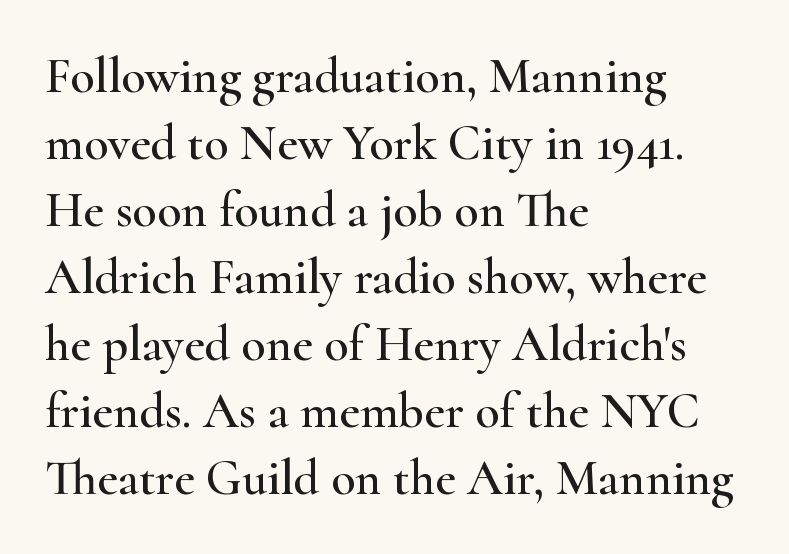
The rag falls on the right side of this text block. Nope, not italic — everything's standing straight. Serifs: yes, visible at the terminals of the letterforms. No extra tracking has been applied to these lines. The space directly below the letters is spotless.
